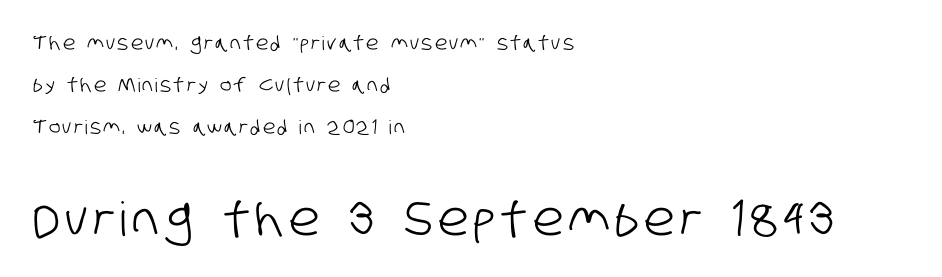
The image shows 47 px condensed sans-serif type; set left-aligned, loose line spacing (2.2x), not underlined; the second (bottom) block is 2.47x larger; low stroke contrast and a large x-height.
